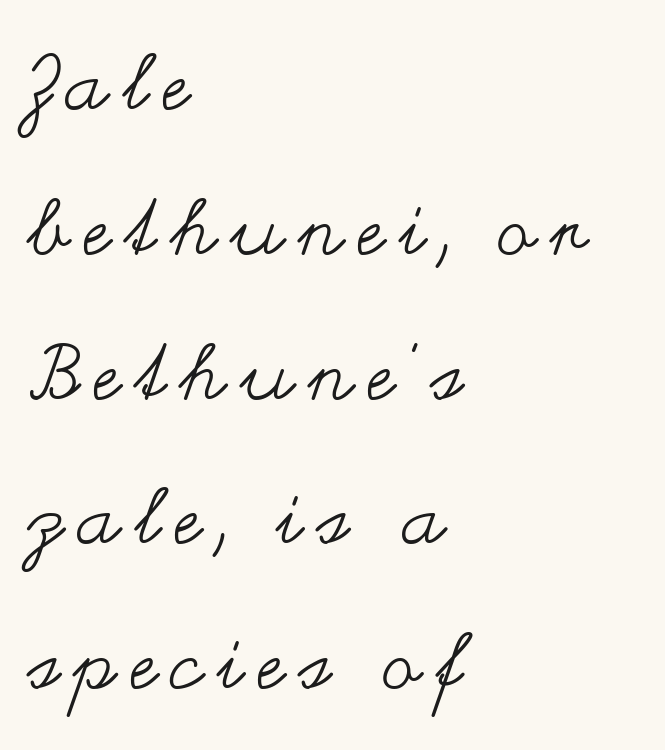
Q: Is the text bold? A: No.
Q: Is the text italic (slanted)? A: Yes.
Q: Is the text underlined? A: No.
Q: How is the paragraph aligned? A: Left-aligned.
Q: Width (condensed, normal, or wide)? A: Wide.
Q: Stroke contrast? A: Medium.
Q: x-height? A: Small.
Q: Monospaced? A: No.
